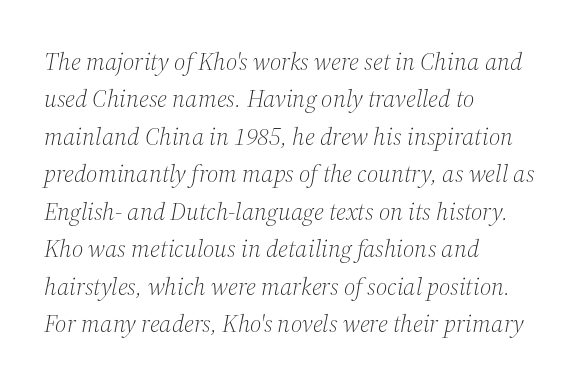
Posture: slanted. Underline: absent. This block has exactly the height ordinary leading produces. How are the letters spaced? Ordinarily, with no added tracking. The ragged edge is on the right, which tells us the setting is flush left. Counters stay open thanks to moderate or lighter strokes.
